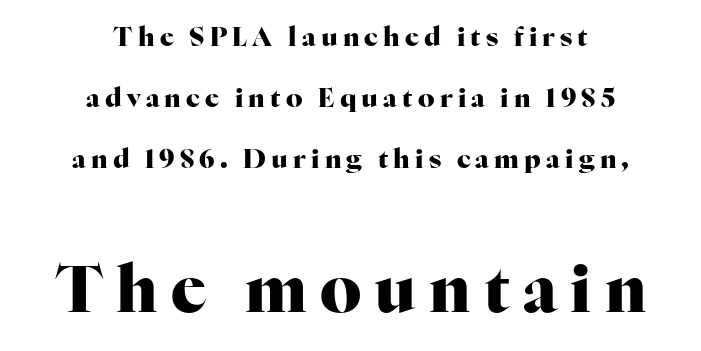
{"serif": "yes", "italic": "no", "bold": "yes", "weight": "heavy", "width": "normal", "stroke_contrast": "high", "x_height": "medium", "monospaced": "no", "underline": "no", "align": "center", "line_spacing": "loose", "line_spacing_ratio": 2.35, "letter_spacing": "wide", "letter_spacing_em": 0.2, "larger_block": "second", "size_ratio": 2.5, "glyph_px": 65}
